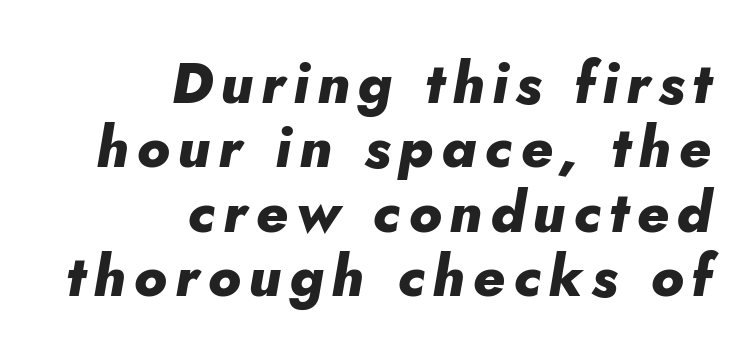
Q: Is the text bold? A: Yes.
Q: Is the text italic (slanted)? A: Yes, it leans right by about 10 degrees.
Q: Is the text underlined? A: No.
Q: How is the paragraph aligned? A: Right-aligned.
Q: Is the spacing between lines tight, normal or loose? A: Tight.
Q: Width (condensed, normal, or wide)? A: Normal.
Q: Stroke contrast? A: Low.
Q: x-height? A: Small.
Q: Monospaced? A: No.
